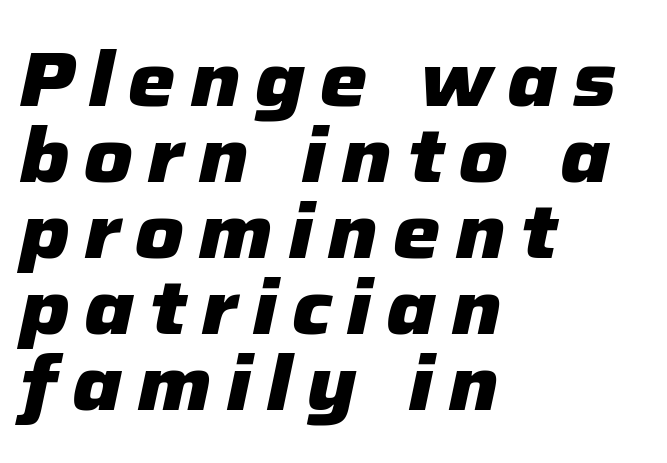
{"italic": "yes", "lean": "right", "slant_degrees": 12, "bold": "yes", "weight": "heavy", "width": "normal", "stroke_contrast": "low", "x_height": "medium", "monospaced": "no", "underline": "no", "align": "left", "line_spacing": "tight", "line_spacing_ratio": 1.0, "glyph_px": 76}
